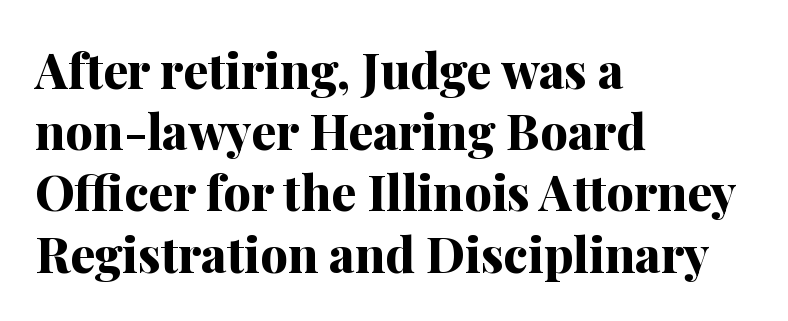
Q: Is the text bold? A: Yes.
Q: Is the text italic (slanted)? A: No, it is upright.
Q: Is the typeface a serif or a sans-serif typeface? A: Serif.
Q: Is the text underlined? A: No.
Q: How is the paragraph aligned? A: Left-aligned.
Q: Is the spacing between letters normal or unusually wide? A: Normal.
Q: Is the spacing between lines tight, normal or loose? A: Normal.
Q: Width (condensed, normal, or wide)? A: Normal.
Q: Stroke contrast? A: Medium.
Q: x-height? A: Medium.
Q: Monospaced? A: No.
